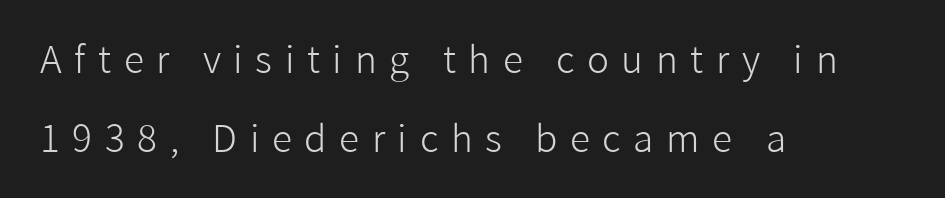
The image shows 37 px light sans-serif type, upright; set left-aligned, loose line spacing (2.14x), unusually wide letter spacing (+0.34 em), not underlined; low stroke contrast and a medium x-height.
